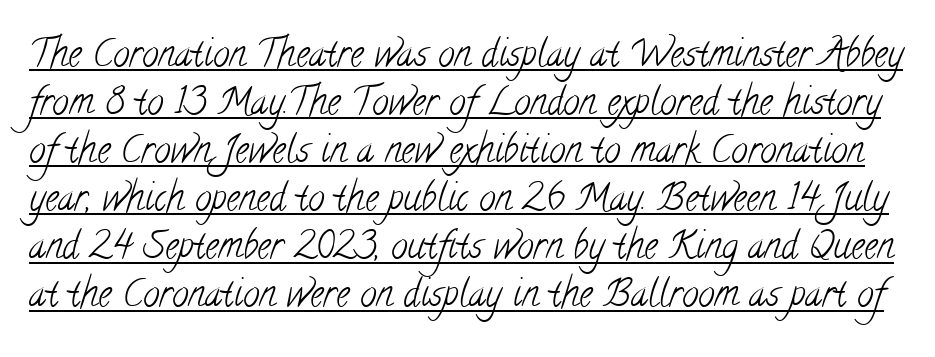
Q: Is the text bold? A: No.
Q: Is the text underlined? A: Yes.
Q: Is the spacing between letters normal or unusually wide? A: Normal.
Q: Is the spacing between lines tight, normal or loose? A: Normal.
Q: Width (condensed, normal, or wide)? A: Condensed.
Q: Stroke contrast? A: Low.
Q: x-height? A: Small.
Q: Monospaced? A: No.
